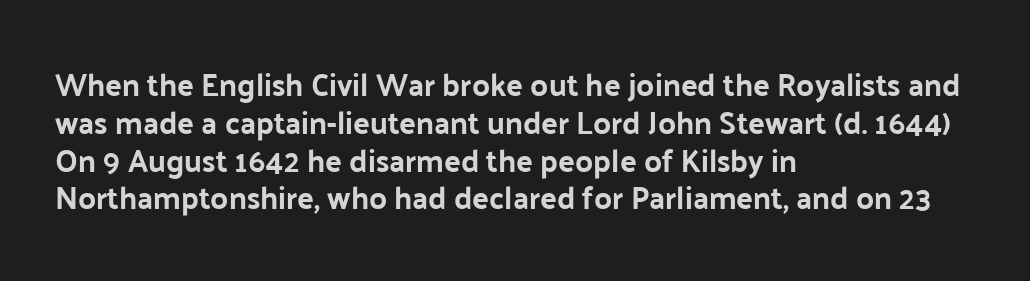
The passage shown has conventional tracking throughout. Note: no serifs on the glyphs. Every row of glyphs begins at an identical x-position on the left. Each row of text sits above clean, open space.
